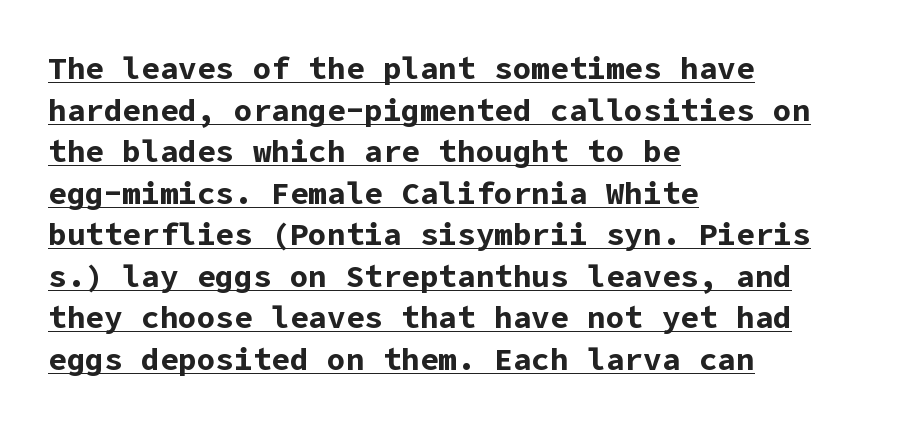
Q: Is the text bold? A: Yes.
Q: Is the text italic (slanted)? A: No, it is upright.
Q: Is the typeface a serif or a sans-serif typeface? A: Sans-serif.
Q: Is the text underlined? A: Yes.
Q: How is the paragraph aligned? A: Left-aligned.
Q: Is the spacing between letters normal or unusually wide? A: Normal.
Q: Is the spacing between lines tight, normal or loose? A: Normal.
Q: Width (condensed, normal, or wide)? A: Normal.
Q: Stroke contrast? A: Low.
Q: x-height? A: Medium.
